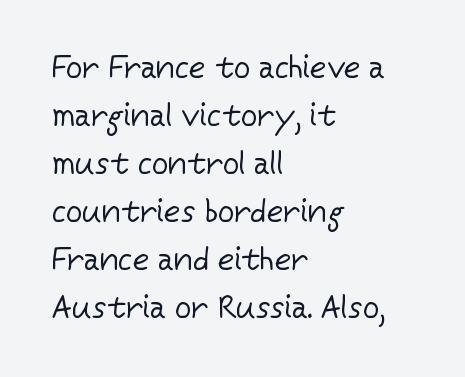
Q: Is the text bold? A: No.
Q: Is the text italic (slanted)? A: No, it is upright.
Q: Is the typeface a serif or a sans-serif typeface? A: Sans-serif.
Q: Is the text underlined? A: No.
Q: How is the paragraph aligned? A: Left-aligned.
Q: Is the spacing between letters normal or unusually wide? A: Normal.
Q: Is the spacing between lines tight, normal or loose? A: Normal.
Q: Width (condensed, normal, or wide)? A: Normal.
Q: Stroke contrast? A: Low.
Q: x-height? A: Medium.
Q: Monospaced? A: No.
